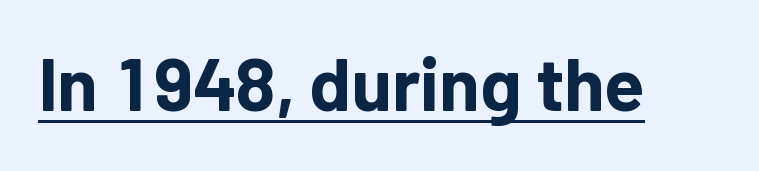
Q: Is the text bold? A: Yes.
Q: Is the text italic (slanted)? A: No, it is upright.
Q: Is the typeface a serif or a sans-serif typeface? A: Sans-serif.
Q: Is the text underlined? A: Yes.
Q: Is the spacing between letters normal or unusually wide? A: Normal.
Q: Width (condensed, normal, or wide)? A: Normal.
Q: Stroke contrast? A: Low.
Q: x-height? A: Medium.
Q: Monospaced? A: No.
